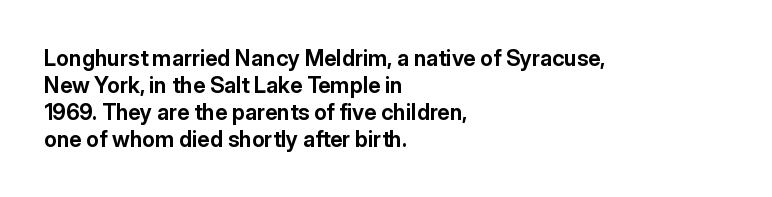
{"italic": "no", "bold": "yes", "underline": "no", "align": "left", "line_spacing_ratio": 1.22, "letter_spacing": "normal", "letter_spacing_em": 0.0, "glyph_px": 22}
